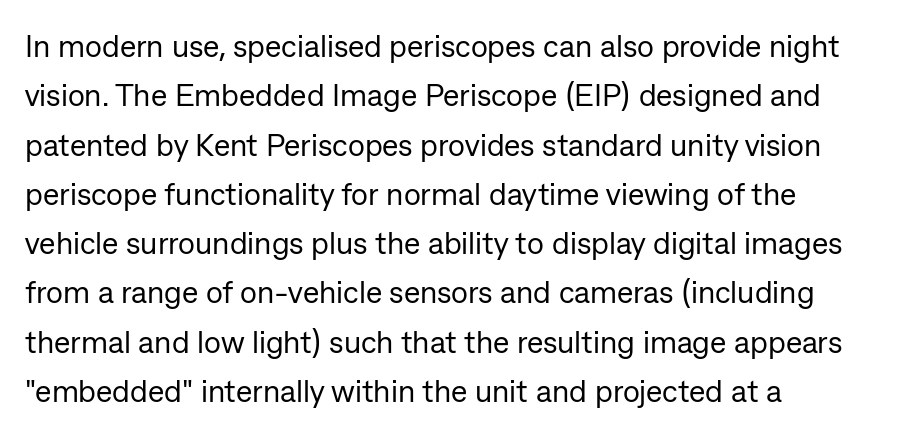
{"serif": "no", "italic": "no", "bold": "no", "weight": "regular", "width": "normal", "stroke_contrast": "low", "x_height": "medium", "monospaced": "no", "underline": "no", "align": "left", "line_spacing": "normal", "line_spacing_ratio": 1.59, "letter_spacing": "normal", "letter_spacing_em": 0.0, "glyph_px": 31}
